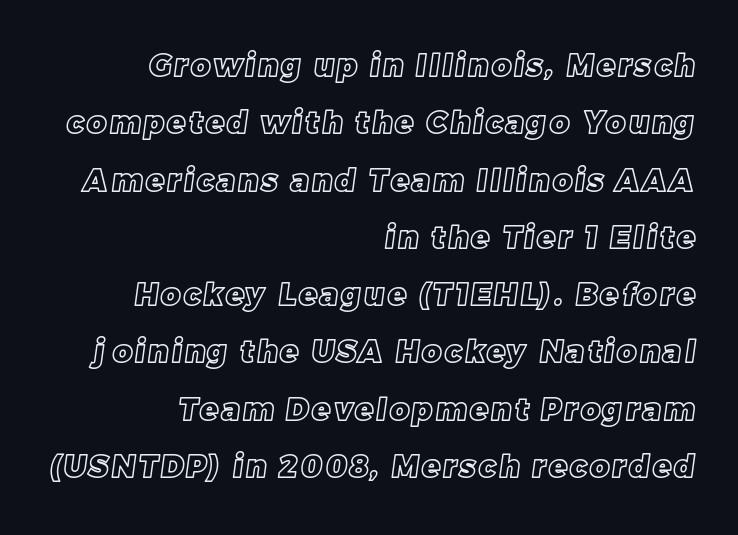
Q: Is the text underlined? A: No.
Q: How is the paragraph aligned? A: Right-aligned.
Q: Is the spacing between lines tight, normal or loose? A: Loose.
Q: Width (condensed, normal, or wide)? A: Normal.
Q: x-height? A: Large.
Q: Monospaced? A: No.
